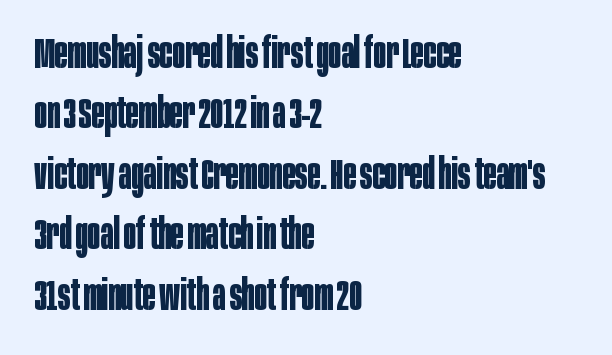
The letters advance in unequal steps, a hallmark of proportional type. The space beneath each line is pristine and unruled. Typographically, this falls in the sans-serif category. The rag falls on the right side of this text block.
